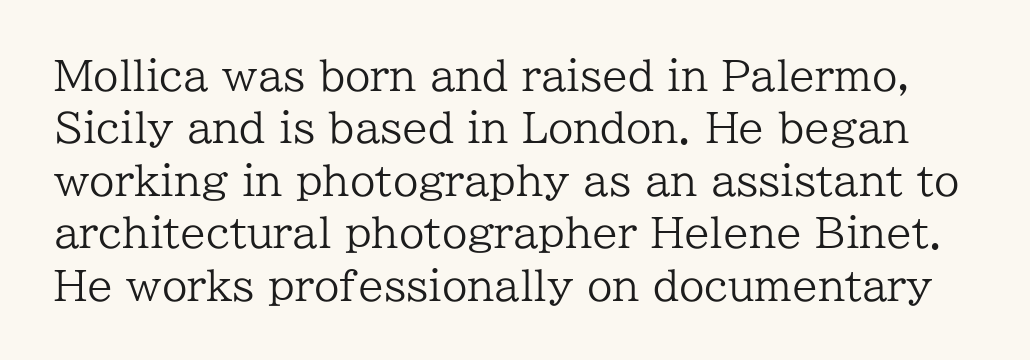
Q: Is the text bold? A: No.
Q: Is the text italic (slanted)? A: No, it is upright.
Q: Is the typeface a serif or a sans-serif typeface? A: Serif.
Q: Is the text underlined? A: No.
Q: Is the spacing between letters normal or unusually wide? A: Normal.
Q: Is the spacing between lines tight, normal or loose? A: Normal.
Q: Width (condensed, normal, or wide)? A: Normal.
Q: Stroke contrast? A: Low.
Q: x-height? A: Medium.
Q: Monospaced? A: No.
